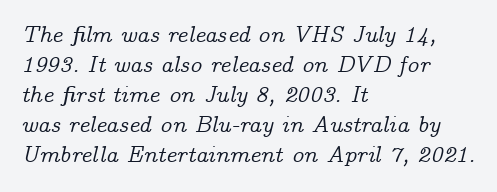
The image shows 23 px text type, italic (leaning right); set left-aligned, normal line spacing (1.3x), normal letter spacing, not underlined.
